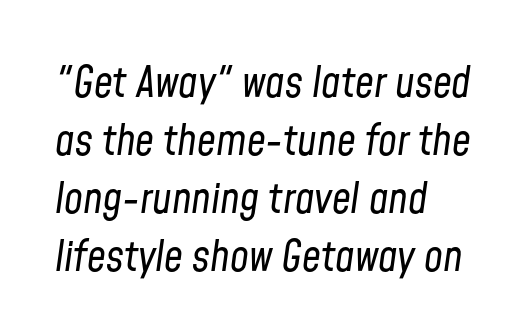
The image shows 42 px regular-weight, condensed type, italic (leaning right); set left-aligned, normal line spacing (1.38x), normal letter spacing, not underlined; low stroke contrast and a medium x-height.
